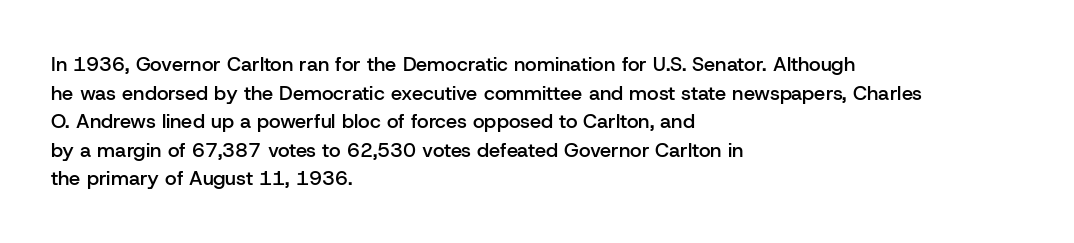
The image shows 20 px text type, upright; set left-aligned, normal line spacing (1.43x), normal letter spacing, not underlined.
